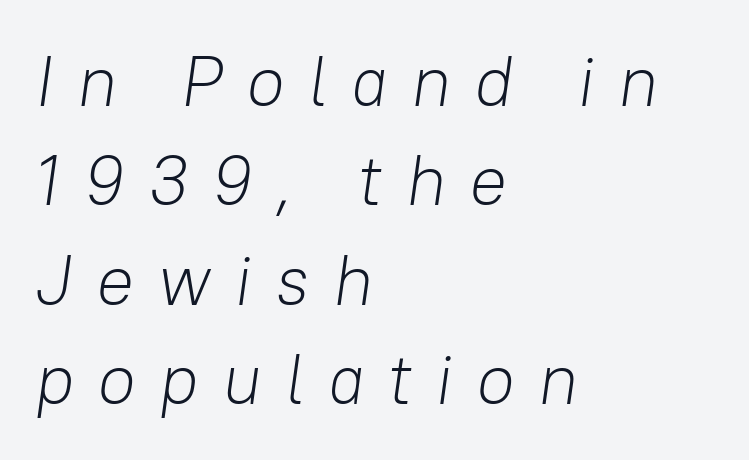
The image shows 71 px light type, italic (leaning right); set left-aligned, normal line spacing (1.4x), unusually wide letter spacing (+0.32 em), not underlined; low stroke contrast and a medium x-height.
